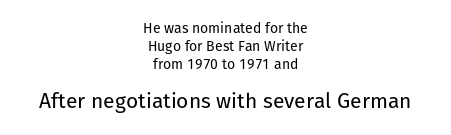
{"italic": "no", "bold": "no", "underline": "no", "align": "center", "line_spacing": "normal", "line_spacing_ratio": 1.27, "letter_spacing": "normal", "letter_spacing_em": 0.0, "larger_block": "second", "size_ratio": 1.5, "glyph_px": 21}
